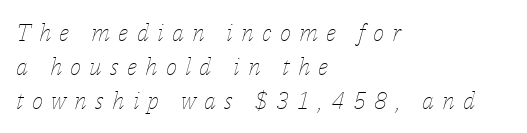
Interline gaps are of average width in this sample. Italic: yes, the glyphs are oblique. Counters stay open thanks to moderate or lighter strokes. In CSS terms this would be text-align: left. The area under the type is left untouched.
